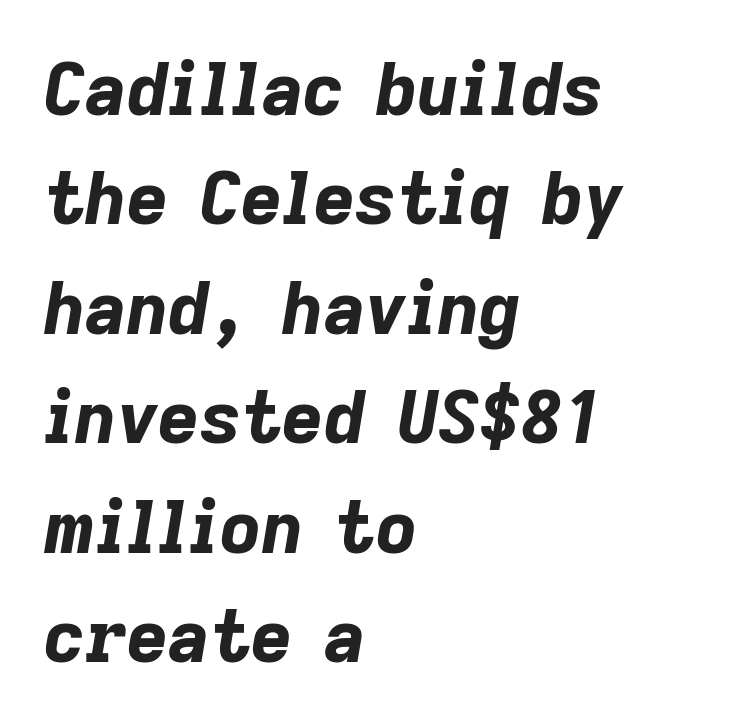
Q: Is the text bold? A: Yes.
Q: Is the text italic (slanted)? A: Yes, it leans right by about 9 degrees.
Q: Is the text underlined? A: No.
Q: How is the paragraph aligned? A: Left-aligned.
Q: Is the spacing between letters normal or unusually wide? A: Normal.
Q: Is the spacing between lines tight, normal or loose? A: Normal.
Q: Width (condensed, normal, or wide)? A: Normal.
Q: Stroke contrast? A: Low.
Q: x-height? A: Medium.
Q: Monospaced? A: No.
